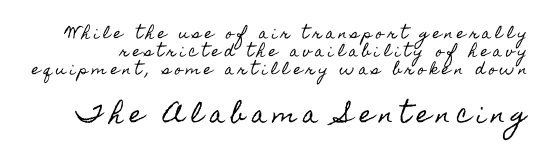
Q: Is the text italic (slanted)? A: Yes.
Q: Is the text underlined? A: No.
Q: Is the spacing between letters normal or unusually wide? A: Unusually wide.
Q: Is the spacing between lines tight, normal or loose? A: Normal.
Q: Which block of text is set in a larger size, the first (top) or the second (bottom)? A: The second (bottom) one.
